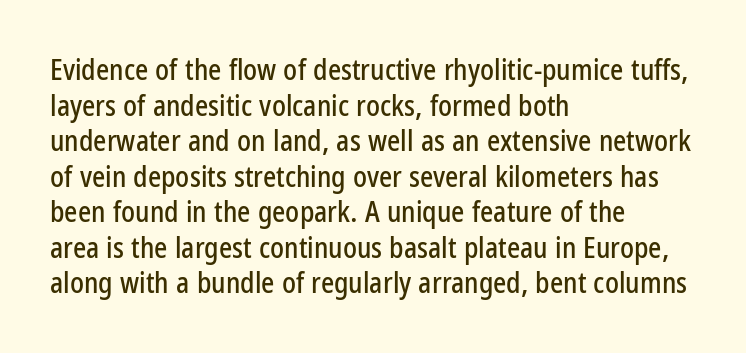
{"serif": "no", "italic": "no", "width": "condensed", "stroke_contrast": "low", "x_height": "medium", "monospaced": "no", "underline": "no", "align": "left", "line_spacing": "normal", "line_spacing_ratio": 1.27, "letter_spacing": "normal", "letter_spacing_em": 0.0, "glyph_px": 28}
